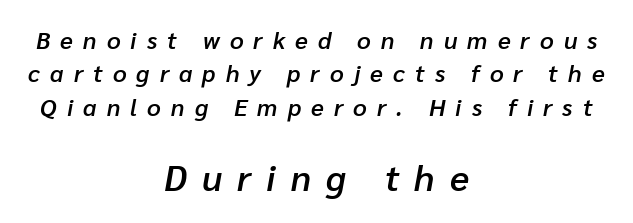
{"italic": "yes", "lean": "right", "slant_degrees": 10, "bold": "semi", "weight": "semibold", "width": "normal", "stroke_contrast": "low", "x_height": "medium", "monospaced": "no", "underline": "no", "align": "center", "line_spacing": "normal", "line_spacing_ratio": 1.39, "letter_spacing": "wide", "letter_spacing_em": 0.42, "larger_block": "second", "size_ratio": 1.5, "glyph_px": 36}
